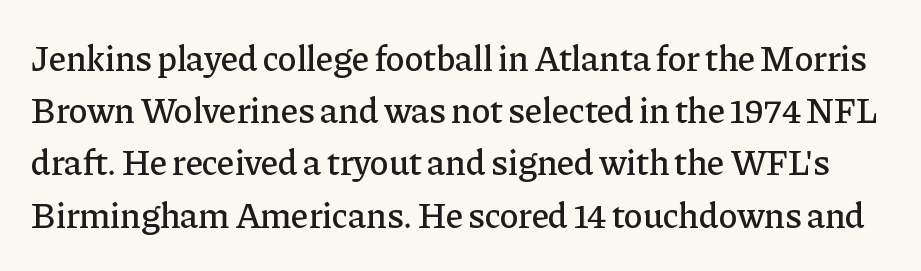
The image shows 36 px serif type, upright; set normal line spacing (1.45x), normal letter spacing, not underlined; low stroke contrast and a medium x-height.
